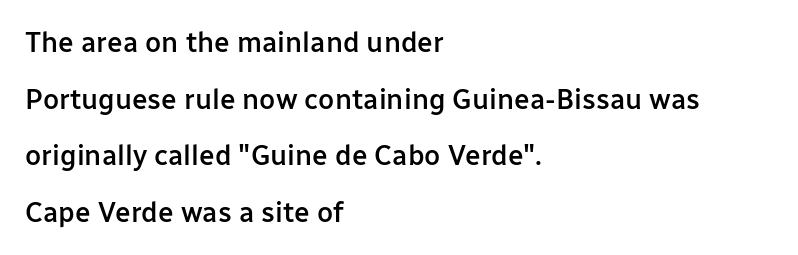
{"serif": "no", "italic": "no", "bold": "semi", "weight": "semibold", "width": "normal", "stroke_contrast": "low", "x_height": "medium", "monospaced": "no", "underline": "no", "align": "left", "line_spacing": "loose", "line_spacing_ratio": 2.02, "letter_spacing": "normal", "letter_spacing_em": 0.0, "glyph_px": 28}
